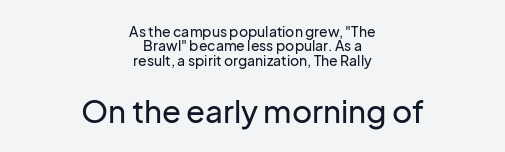
{"serif": "no", "italic": "no", "width": "normal", "stroke_contrast": "low", "x_height": "medium", "monospaced": "no", "underline": "no", "align": "center", "line_spacing": "tight", "line_spacing_ratio": 1.02, "letter_spacing": "normal", "letter_spacing_em": 0.0, "larger_block": "second", "size_ratio": 2.21, "glyph_px": 31}
